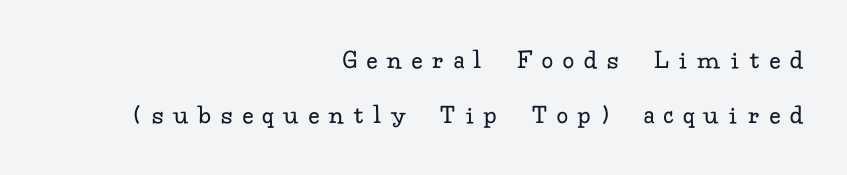
The image shows 28 px regular-weight serif type, upright; set right-aligned, loose line spacing (1.97x), unusually wide letter spacing (+0.39 em), not underlined; low stroke contrast and a small x-height.
